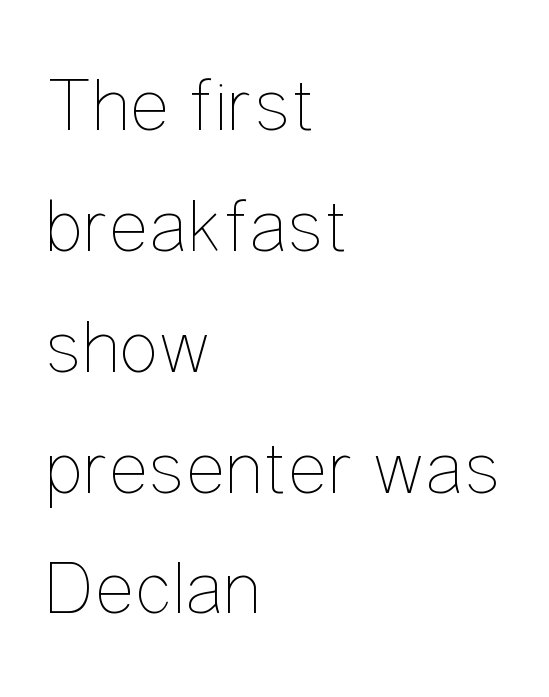
Q: Is the text bold? A: No.
Q: Is the text italic (slanted)? A: No, it is upright.
Q: Is the text underlined? A: No.
Q: How is the paragraph aligned? A: Left-aligned.
Q: Is the spacing between letters normal or unusually wide? A: Normal.
Q: Is the spacing between lines tight, normal or loose? A: Normal.
Q: Width (condensed, normal, or wide)? A: Condensed.
Q: Stroke contrast? A: Low.
Q: x-height? A: Medium.
Q: Monospaced? A: No.
